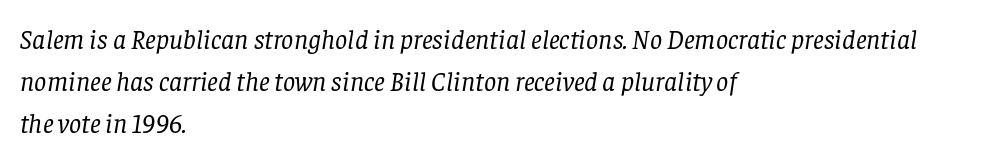
{"italic": "yes", "lean": "right", "slant_degrees": 8, "bold": "no", "underline": "no", "align": "left", "line_spacing": "normal", "line_spacing_ratio": 1.56, "letter_spacing": "normal", "letter_spacing_em": 0.0, "glyph_px": 27}
